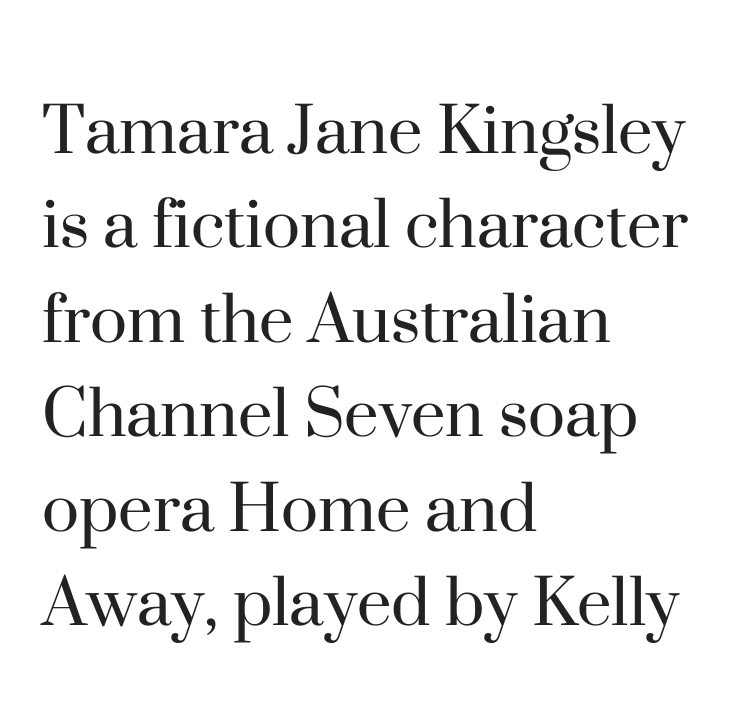
{"serif": "yes", "italic": "no", "bold": "no", "weight": "regular", "width": "normal", "stroke_contrast": "high", "x_height": "small", "monospaced": "no", "underline": "no", "align": "left", "line_spacing_ratio": 1.21, "letter_spacing": "normal", "letter_spacing_em": 0.0, "glyph_px": 78}
